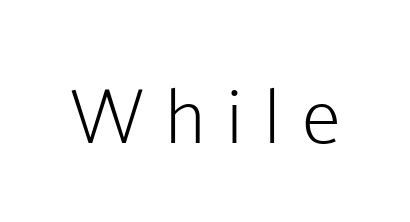
Is the type heavy? It reads as light-to-regular instead. You can tell from the bare stems that sans-serif type was used. Every character sits straight up, as roman type does. This sample has the flowing, uneven cadence of proportional lettering. Check under the words: just untouched page. You could only call the tracking loose — the letters float apart.
